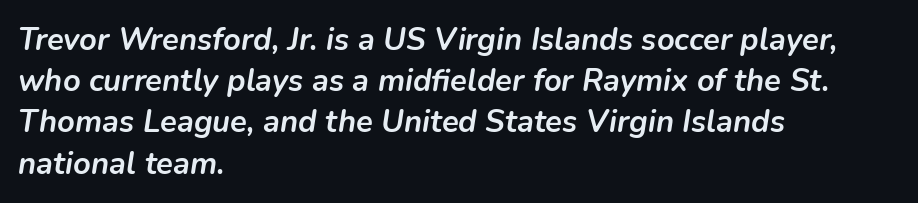
Strong, thick strokes mark this as bold type. Compared with typical paragraphs, the rows here are spaced about the same. The baseline area is clear. Spacing verdict: proportional, widths tailored to each character. If you drew a ruler down the left edge, every line would touch it.
